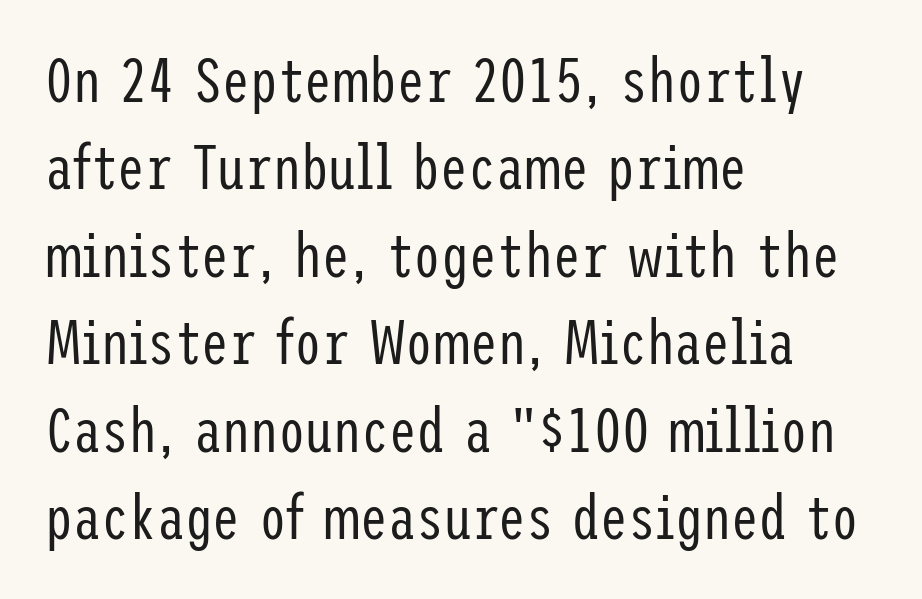
The image shows 62 px regular-weight, condensed sans-serif type, upright; set left-aligned, normal line spacing (1.41x), normal letter spacing, not underlined; low stroke contrast and a medium x-height.
